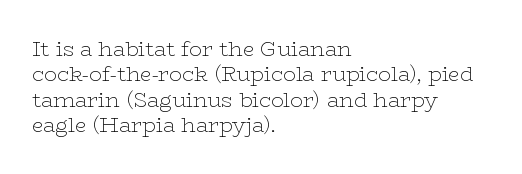
{"italic": "no", "bold": "no", "underline": "no", "align": "left", "line_spacing_ratio": 1.21, "letter_spacing": "normal", "letter_spacing_em": 0.0, "glyph_px": 21}
